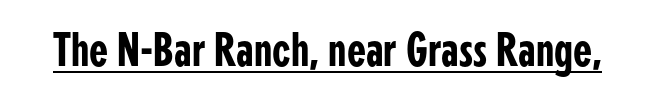
{"serif": "no", "italic": "no", "width": "condensed", "stroke_contrast": "low", "x_height": "medium", "monospaced": "no", "underline": "yes", "letter_spacing": "normal", "letter_spacing_em": 0.0, "glyph_px": 49}
